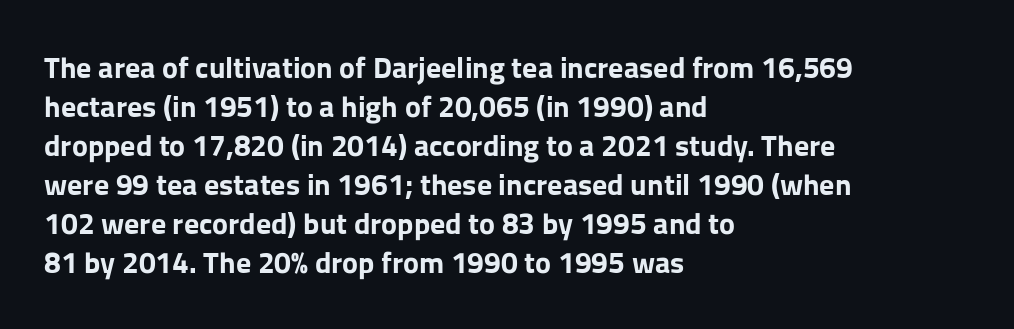
Q: Is the text bold? A: Yes.
Q: Is the text italic (slanted)? A: No, it is upright.
Q: Is the typeface a serif or a sans-serif typeface? A: Sans-serif.
Q: Is the text underlined? A: No.
Q: How is the paragraph aligned? A: Left-aligned.
Q: Is the spacing between letters normal or unusually wide? A: Normal.
Q: Is the spacing between lines tight, normal or loose? A: Normal.
Q: Width (condensed, normal, or wide)? A: Normal.
Q: Stroke contrast? A: Low.
Q: x-height? A: Medium.
Q: Monospaced? A: No.
